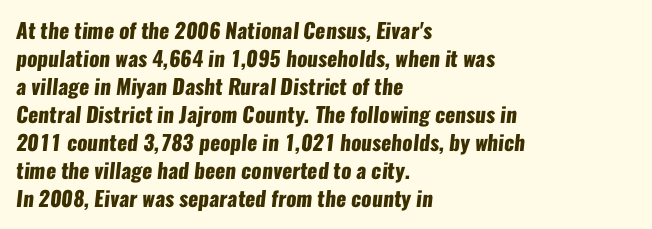
Short and long lines alike share a common starting point at left. Every letter is thick-stroked: bold, no question. Interline gaps are of average width in this sample. Quick note: underline off.
